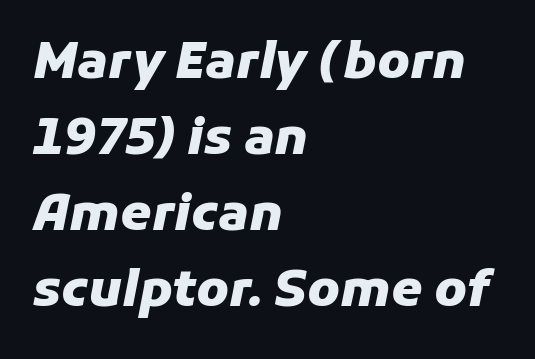
{"italic": "yes", "lean": "right", "slant_degrees": 11, "bold": "yes", "weight": "heavy", "width": "normal", "stroke_contrast": "low", "x_height": "medium", "monospaced": "no", "underline": "no", "align": "left", "line_spacing": "normal", "line_spacing_ratio": 1.52, "letter_spacing": "normal", "letter_spacing_em": 0.0, "glyph_px": 50}
